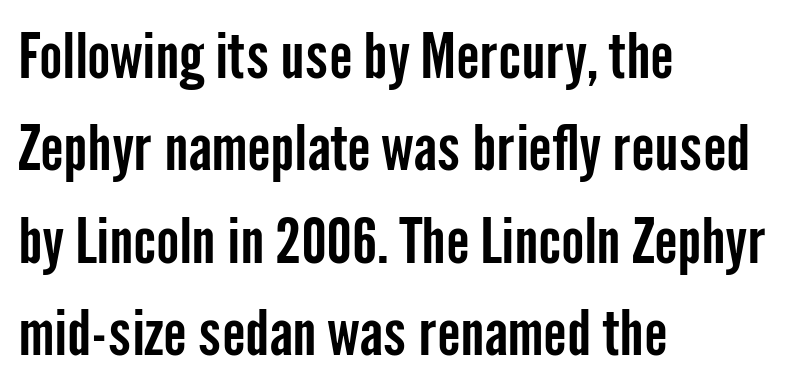
The image shows 62 px condensed sans-serif type, upright; set left-aligned, normal line spacing (1.49x), normal letter spacing, not underlined; low stroke contrast and a medium x-height.
